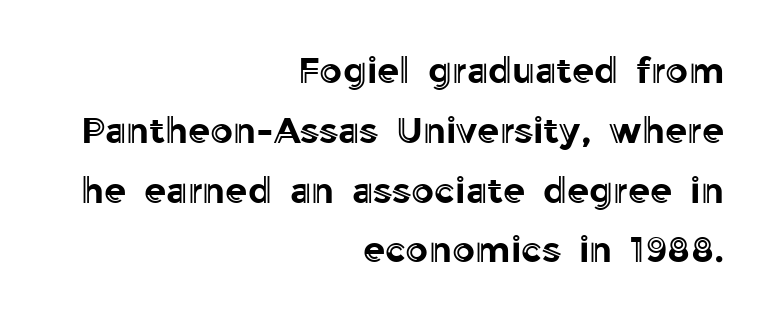
The image shows 36 px text type, upright; set right-aligned, normal line spacing (1.66x), normal letter spacing, not underlined; a medium x-height.
